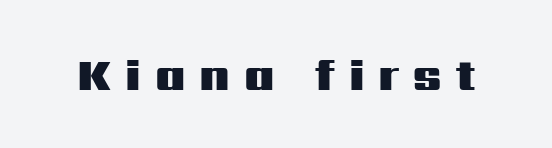
Q: Is the text bold? A: Yes.
Q: Is the text italic (slanted)? A: No, it is upright.
Q: Is the typeface a serif or a sans-serif typeface? A: Sans-serif.
Q: Is the text underlined? A: No.
Q: Is the spacing between letters normal or unusually wide? A: Unusually wide.
Q: Width (condensed, normal, or wide)? A: Wide.
Q: Stroke contrast? A: Medium.
Q: x-height? A: Medium.
Q: Monospaced? A: No.
